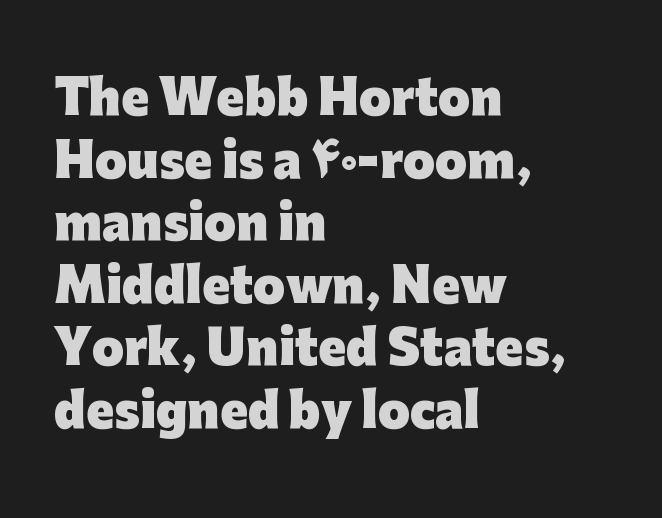
Q: Is the text bold? A: Yes.
Q: Is the text italic (slanted)? A: No, it is upright.
Q: Is the typeface a serif or a sans-serif typeface? A: Sans-serif.
Q: Is the text underlined? A: No.
Q: How is the paragraph aligned? A: Left-aligned.
Q: Is the spacing between letters normal or unusually wide? A: Normal.
Q: Is the spacing between lines tight, normal or loose? A: Normal.
Q: Width (condensed, normal, or wide)? A: Normal.
Q: Stroke contrast? A: Low.
Q: x-height? A: Medium.
Q: Monospaced? A: No.
